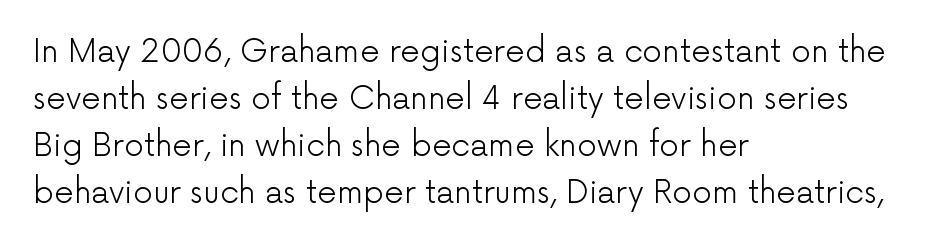
The image shows 31 px light sans-serif type, upright; set left-aligned, normal line spacing (1.52x), normal letter spacing, not underlined; low stroke contrast and a medium x-height.
